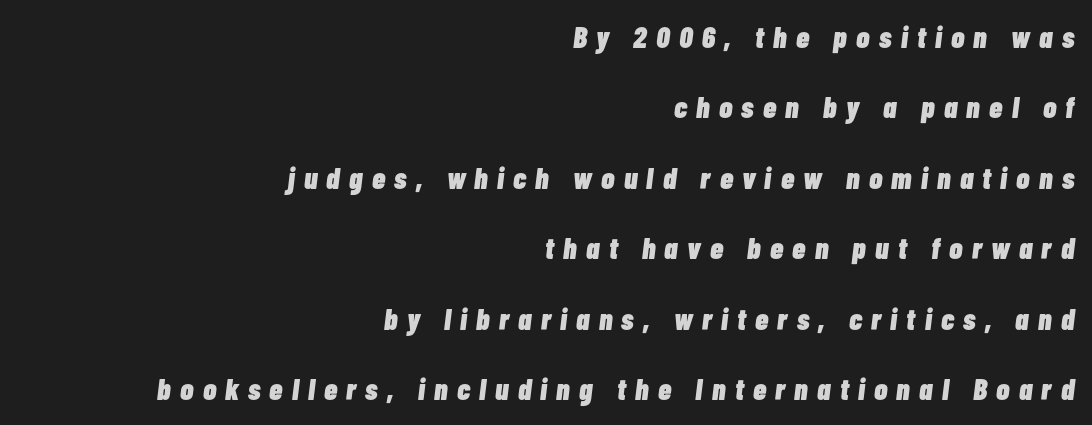
Do the characters align in a grid? No, the font is proportional. When letters slant like this, we call the style italic. Line spacing here is loose. Descenders are the only things crossing below the line.
